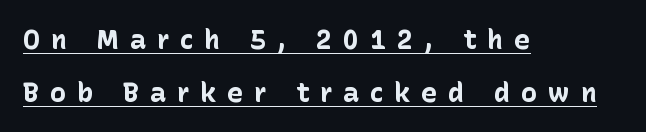
The image shows 27 px bold type, upright; set left-aligned, loose line spacing (1.96x), unusually wide letter spacing (+0.4 em), underlined.
